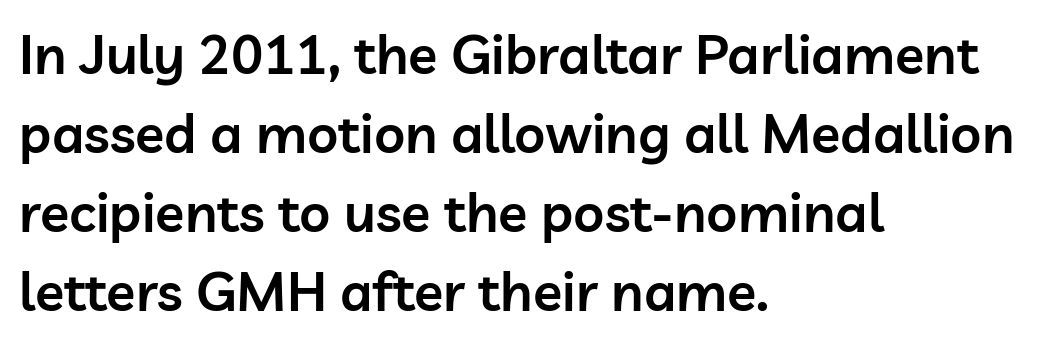
The image shows 54 px semibold sans-serif type, upright; set left-aligned, normal line spacing (1.46x), normal letter spacing, not underlined; low stroke contrast and a medium x-height.
